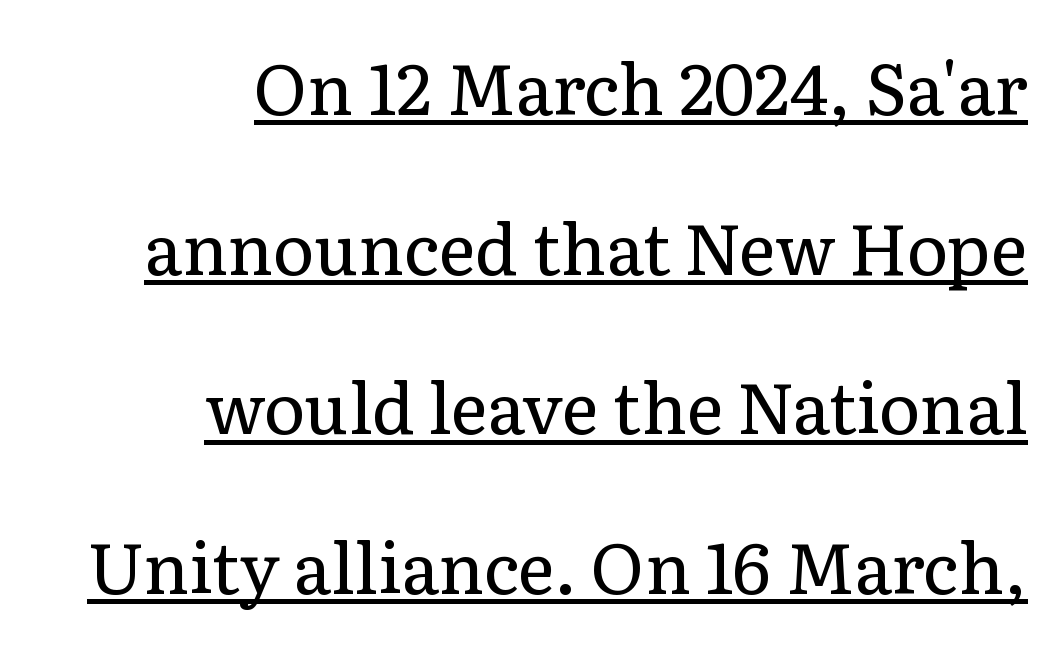
Style check: upright. Here the designer chose a conventional face with non-uniform glyph widths. Underlining? Definitely there. Horizontally, the lines are justified to the trailing edge only. The cut favours lightness, reaching ordinary text weight at its darkest.
